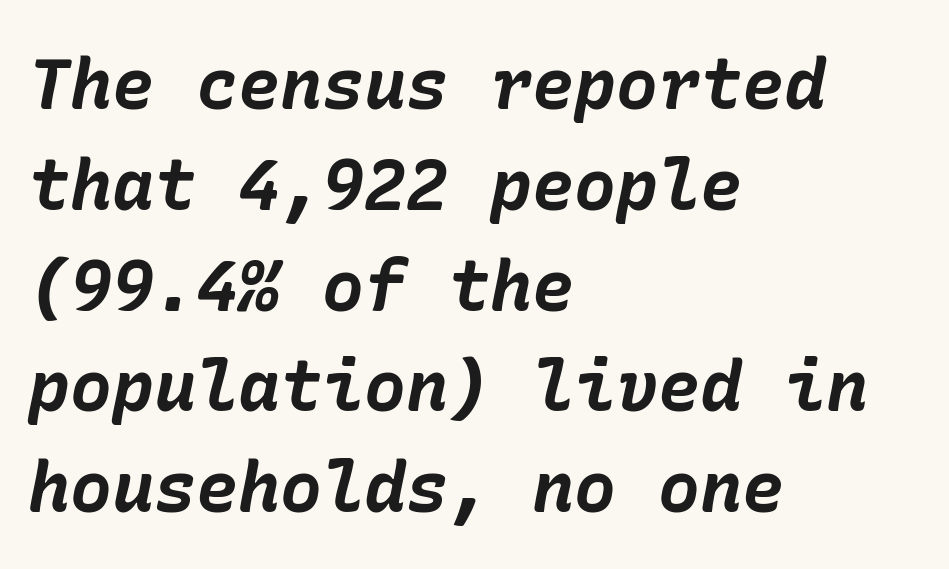
Q: Is the text bold? A: Yes.
Q: Is the text italic (slanted)? A: Yes, it leans right by about 10 degrees.
Q: Is the text underlined? A: No.
Q: How is the paragraph aligned? A: Left-aligned.
Q: Is the spacing between letters normal or unusually wide? A: Normal.
Q: Is the spacing between lines tight, normal or loose? A: Normal.
Q: Width (condensed, normal, or wide)? A: Normal.
Q: Stroke contrast? A: Low.
Q: x-height? A: Medium.
